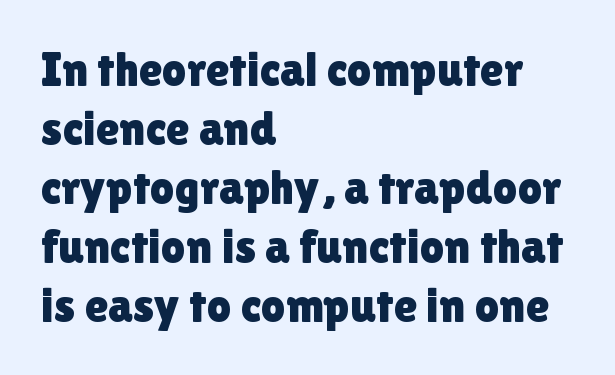
No italicization has been applied; the sample stays upright. Is the block centered? No — it sits flush against the left margin. The rendering uses natural spacing where letterforms have individual widths. The gap between lines stays unmarked.
